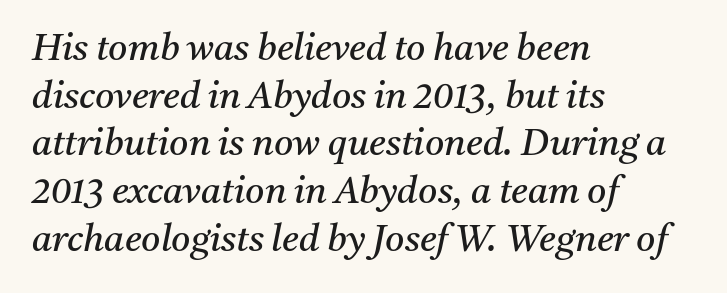
Students, note that the glyphs here touch the page at normal intervals. The passage shown leans; its letterforms are oblique. Regarding leading, the lines here are spaced in the standard way. Here the designer chose a conventional face with non-uniform glyph widths. The text block is weighted toward the left margin, trailing off unevenly rightward. Observe the serifs anchoring each vertical stroke in this sample.
